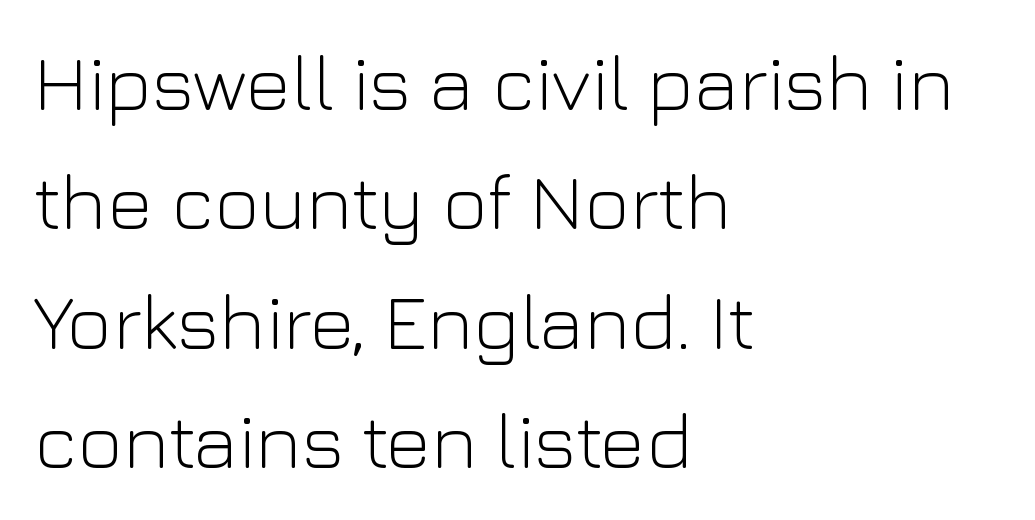
Q: Is the text bold? A: No.
Q: Is the text italic (slanted)? A: No, it is upright.
Q: Is the typeface a serif or a sans-serif typeface? A: Sans-serif.
Q: Is the text underlined? A: No.
Q: How is the paragraph aligned? A: Left-aligned.
Q: Is the spacing between letters normal or unusually wide? A: Normal.
Q: Is the spacing between lines tight, normal or loose? A: Normal.
Q: Width (condensed, normal, or wide)? A: Normal.
Q: Stroke contrast? A: Low.
Q: x-height? A: Medium.
Q: Monospaced? A: No.
